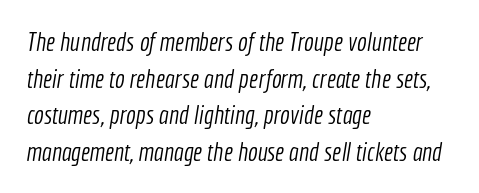
{"bold": "no", "underline": "no", "align": "left", "line_spacing": "normal", "line_spacing_ratio": 1.41, "letter_spacing": "normal", "letter_spacing_em": 0.0, "glyph_px": 26}
